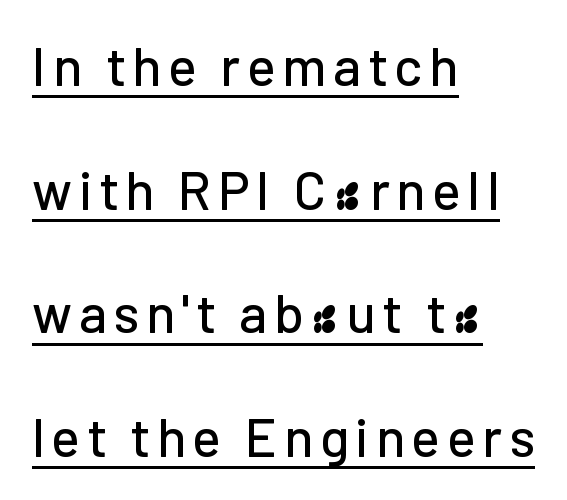
The rendering shows plain stroke endings on the letterforms — a sans-serif design. Tall strokes in this sample are plumb rather than angled. Quick note: interline space is abundant. Decoration check: the copy is underlined.
